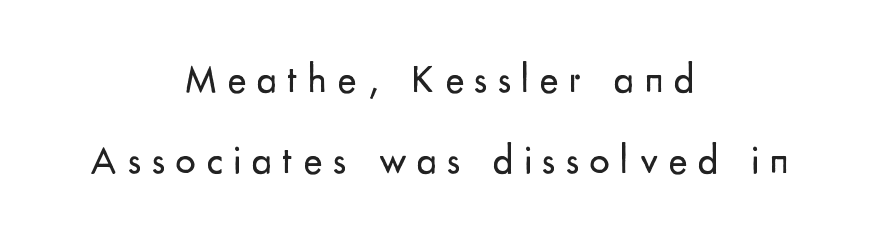
The image shows 40 px regular-weight sans-serif type, upright; set centered, loose line spacing (2.03x), unusually wide letter spacing (+0.26 em), not underlined; low stroke contrast and a small x-height.
